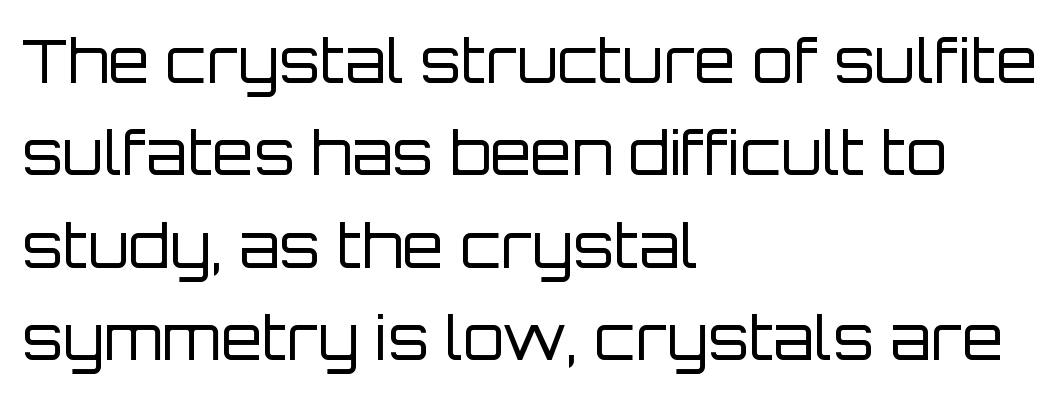
{"serif": "no", "italic": "no", "bold": "no", "weight": "regular", "width": "normal", "stroke_contrast": "low", "x_height": "large", "monospaced": "no", "underline": "no", "align": "left", "line_spacing": "normal", "line_spacing_ratio": 1.54, "letter_spacing": "normal", "letter_spacing_em": 0.0, "glyph_px": 60}
